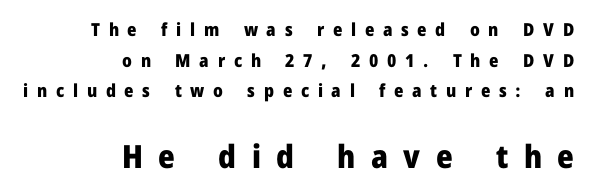
{"serif": "no", "italic": "no", "bold": "yes", "weight": "heavy", "width": "normal", "stroke_contrast": "low", "x_height": "medium", "monospaced": "no", "underline": "no", "align": "right", "line_spacing": "normal", "line_spacing_ratio": 1.7, "letter_spacing": "wide", "letter_spacing_em": 0.48, "larger_block": "second", "size_ratio": 1.78, "glyph_px": 32}
